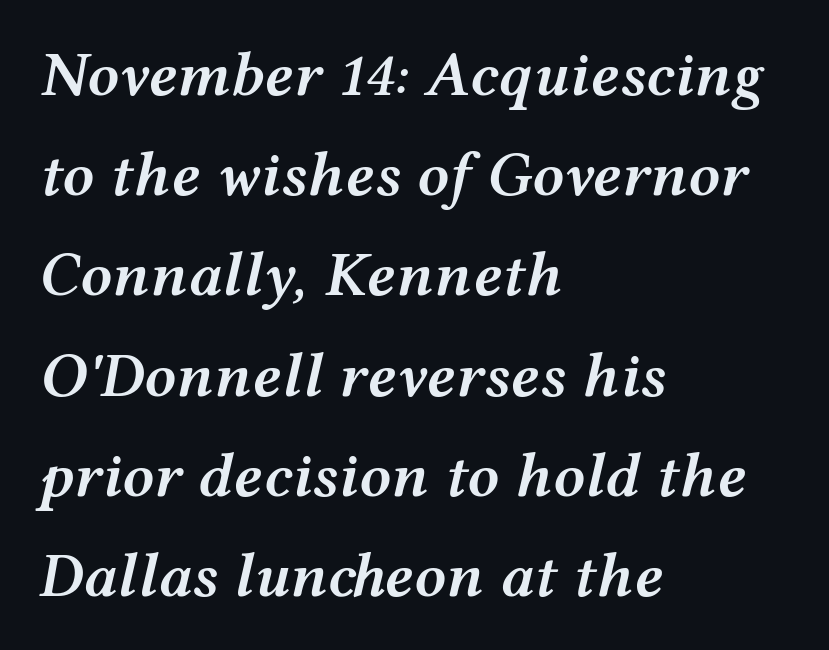
Q: Is the text bold? A: Semi-bold.
Q: Is the text italic (slanted)? A: Yes, it leans right by about 12 degrees.
Q: Is the text underlined? A: No.
Q: How is the paragraph aligned? A: Left-aligned.
Q: Is the spacing between letters normal or unusually wide? A: Normal.
Q: Is the spacing between lines tight, normal or loose? A: Normal.
Q: Width (condensed, normal, or wide)? A: Wide.
Q: Stroke contrast? A: Medium.
Q: x-height? A: Medium.
Q: Monospaced? A: No.
